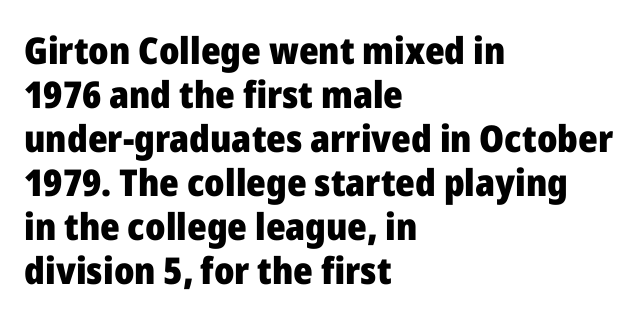
The image shows 37 px heavy sans-serif type, upright; set left-aligned, line spacing 1.19x, normal letter spacing, not underlined; low stroke contrast and a medium x-height.
